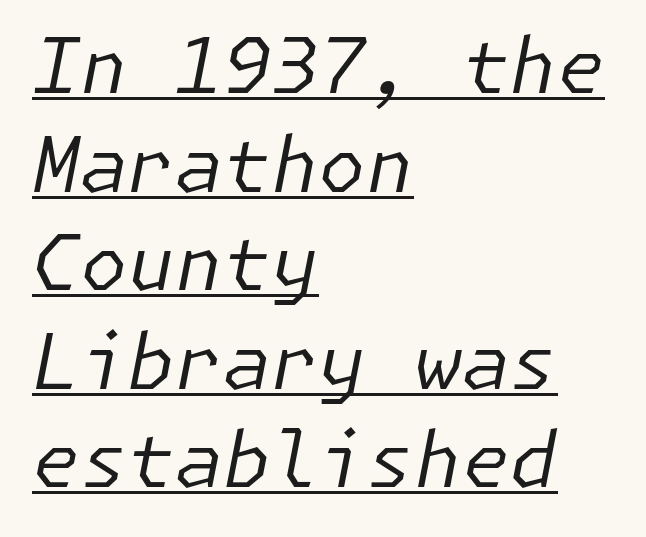
How are the letters spaced? Ordinarily, with no added tracking. Compared with ordinary roman type, these characters are visibly tilted. All the whitespace from short lines collects on the right. Baseline-to-baseline distance is the conventional proportion of letter height. This sample carries an underscore along the baseline area.
